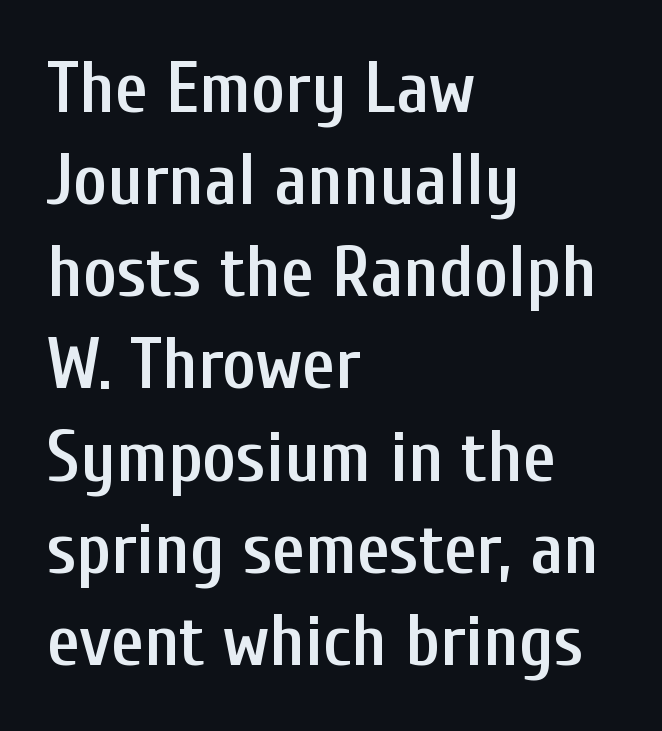
The typography opts for an upright posture over an oblique one. Descender tails drop into unmarked territory. The rendering anchors every line to the left-hand side. These lines are rendered in a variable-pitch font.
